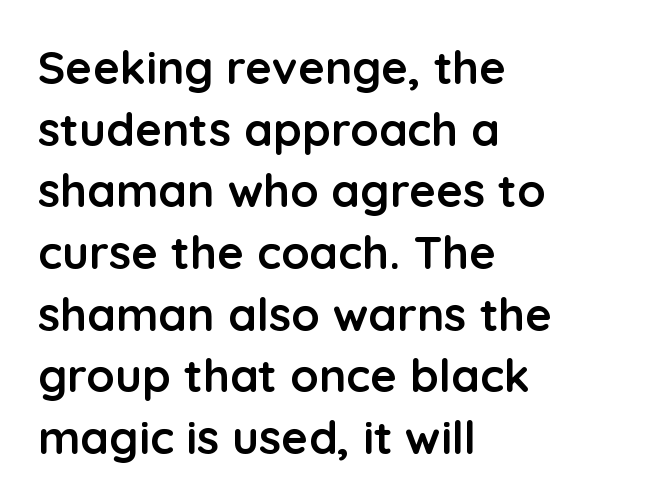
{"serif": "no", "italic": "no", "bold": "yes", "weight": "semibold", "width": "normal", "stroke_contrast": "low", "x_height": "medium", "monospaced": "no", "underline": "no", "align": "left", "line_spacing": "normal", "line_spacing_ratio": 1.34, "letter_spacing": "normal", "letter_spacing_em": 0.0, "glyph_px": 46}
